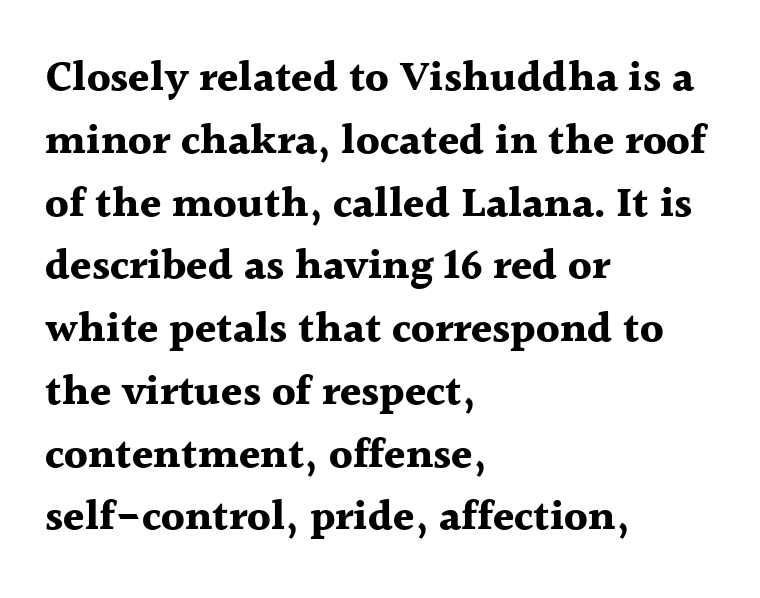
Check where the strokes stop: tiny serifs finish them off. Default kerning and tracking; the words read as compact shapes. This is heavy type, rendered in bold. Left-aligned paragraph, ragged on the right.
